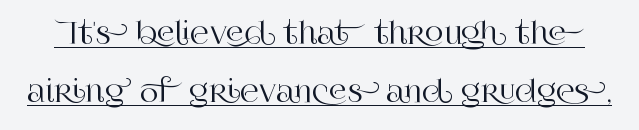
{"serif": "yes", "italic": "no", "width": "normal", "stroke_contrast": "high", "x_height": "large", "monospaced": "no", "underline": "yes", "line_spacing": "loose", "line_spacing_ratio": 2.0, "letter_spacing": "normal", "letter_spacing_em": 0.0, "glyph_px": 29}
